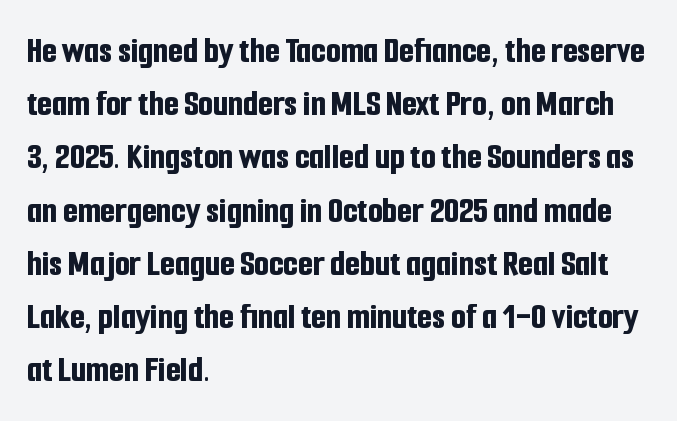
In CSS terms this would be text-align: left. A normal amount of white space separates one row of letters from the next. The type sits square on the baseline with zero lean. A clean baseline with only descenders dipping below it.
